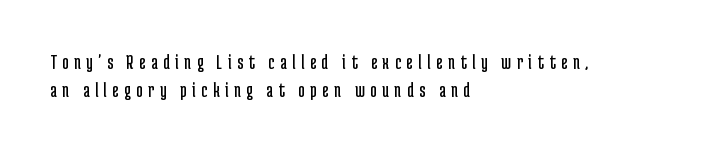
Q: Is the text bold? A: No.
Q: Is the text italic (slanted)? A: No, it is upright.
Q: Is the text underlined? A: No.
Q: How is the paragraph aligned? A: Left-aligned.
Q: Is the spacing between letters normal or unusually wide? A: Unusually wide.
Q: Is the spacing between lines tight, normal or loose? A: Normal.
